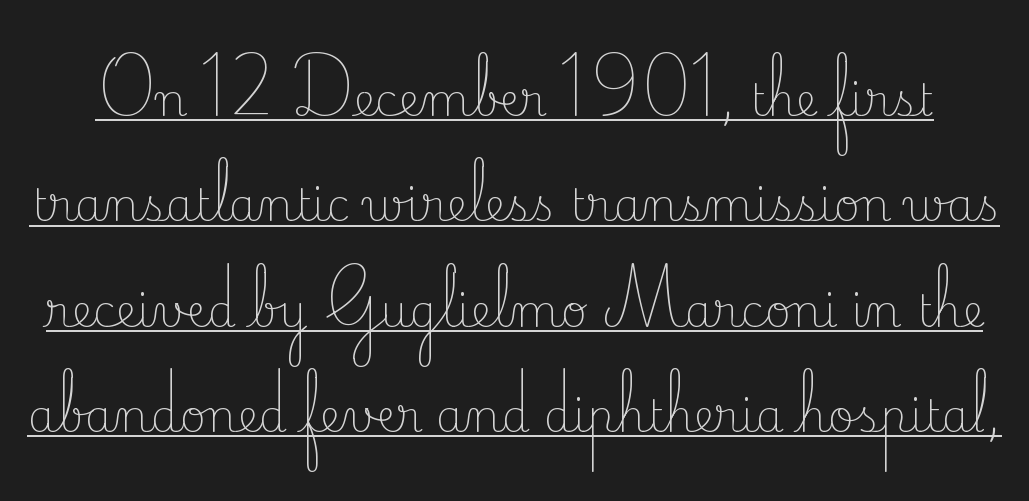
{"serif": "yes", "italic": "no", "bold": "no", "weight": "light", "width": "normal", "stroke_contrast": "low", "x_height": "small", "monospaced": "no", "underline": "yes", "line_spacing": "loose", "line_spacing_ratio": 2.34, "letter_spacing": "normal", "letter_spacing_em": 0.0, "glyph_px": 45}
